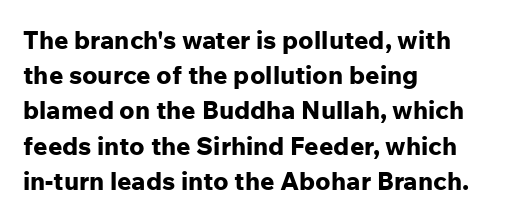
Here the glyphs are tracked normally, forming tight word shapes. Posture: upright roman. Plain, unruled lines of type. Leading matches the norm, producing a regular column.
